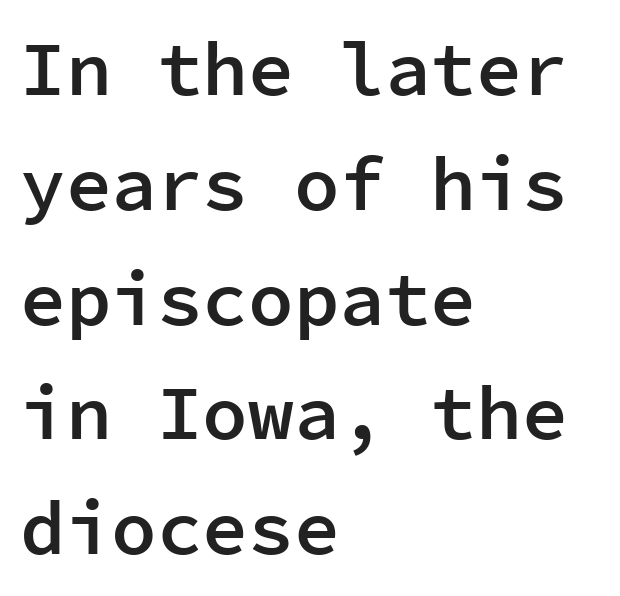
Q: Is the text bold? A: Semi-bold.
Q: Is the text italic (slanted)? A: No, it is upright.
Q: Is the typeface a serif or a sans-serif typeface? A: Sans-serif.
Q: Is the text underlined? A: No.
Q: How is the paragraph aligned? A: Left-aligned.
Q: Is the spacing between letters normal or unusually wide? A: Normal.
Q: Is the spacing between lines tight, normal or loose? A: Normal.
Q: Width (condensed, normal, or wide)? A: Normal.
Q: Stroke contrast? A: Low.
Q: x-height? A: Medium.
Q: Monospaced? A: Yes.
